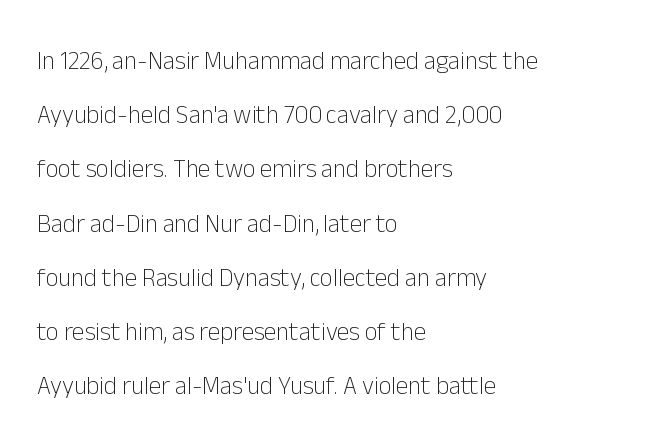
The image shows 25 px text type, upright; set left-aligned, loose line spacing (2.17x), normal letter spacing, not underlined.
